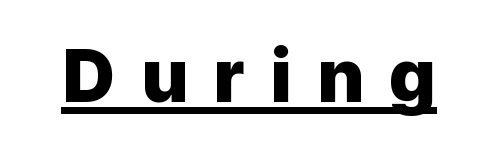
The image shows 75 px heavy sans-serif type, upright; set unusually wide letter spacing (+0.34 em), underlined; low stroke contrast and a medium x-height.
